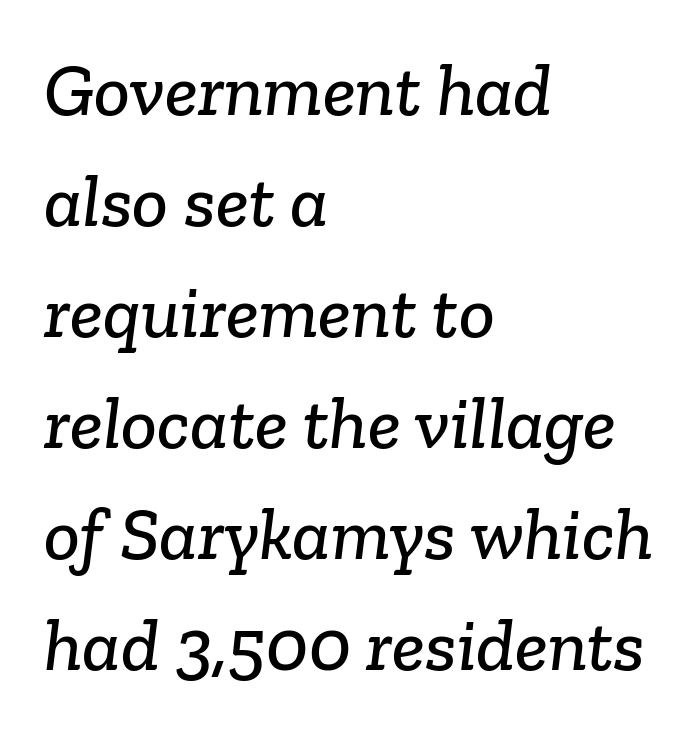
Looks like regular typesetting: each glyph gets only the width it needs. Clear beneath every line of the passage. The compositor pushed each line to the left boundary. Is there much room between lines? A standard amount, neither cramped nor airy. Classification — serif. This sample uses plain, unmodified letter spacing.
